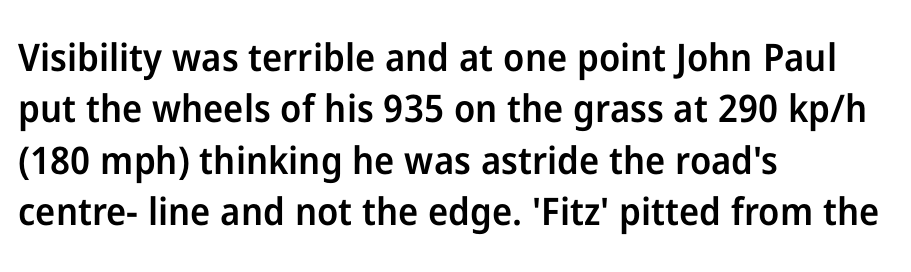
{"serif": "no", "italic": "no", "bold": "semi", "weight": "semibold", "width": "normal", "stroke_contrast": "low", "x_height": "medium", "monospaced": "no", "underline": "no", "align": "left", "line_spacing": "normal", "line_spacing_ratio": 1.35, "letter_spacing": "normal", "letter_spacing_em": 0.0, "glyph_px": 38}
